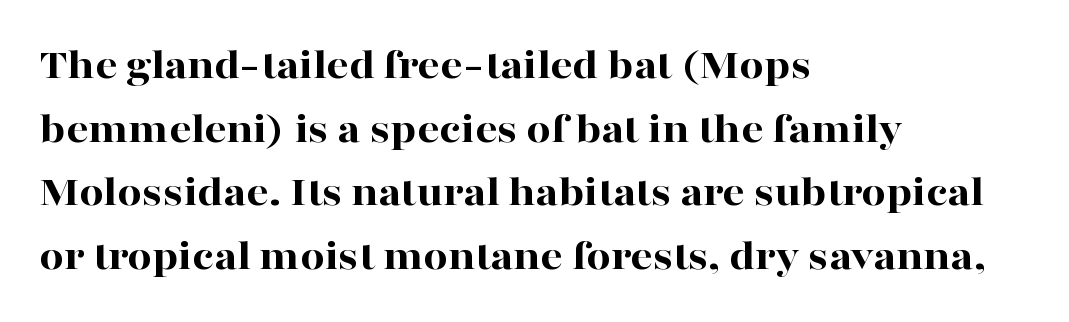
Q: Is the text bold? A: Yes.
Q: Is the text italic (slanted)? A: No, it is upright.
Q: Is the typeface a serif or a sans-serif typeface? A: Serif.
Q: Is the text underlined? A: No.
Q: How is the paragraph aligned? A: Left-aligned.
Q: Is the spacing between letters normal or unusually wide? A: Normal.
Q: Is the spacing between lines tight, normal or loose? A: Normal.
Q: Width (condensed, normal, or wide)? A: Wide.
Q: Stroke contrast? A: High.
Q: x-height? A: Medium.
Q: Monospaced? A: No.
